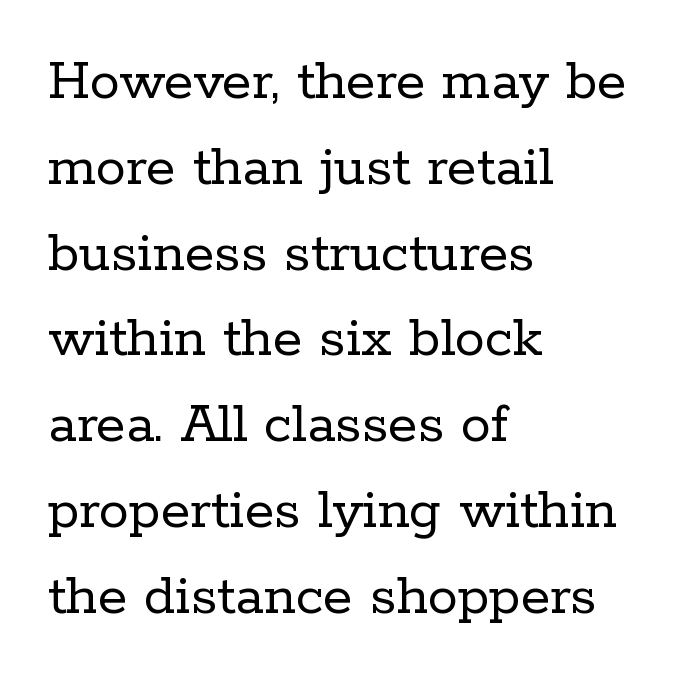
Q: Is the text bold? A: No.
Q: Is the text italic (slanted)? A: No, it is upright.
Q: Is the typeface a serif or a sans-serif typeface? A: Serif.
Q: Is the text underlined? A: No.
Q: How is the paragraph aligned? A: Left-aligned.
Q: Is the spacing between letters normal or unusually wide? A: Normal.
Q: Is the spacing between lines tight, normal or loose? A: Normal.
Q: Width (condensed, normal, or wide)? A: Normal.
Q: Stroke contrast? A: Low.
Q: x-height? A: Medium.
Q: Monospaced? A: No.
